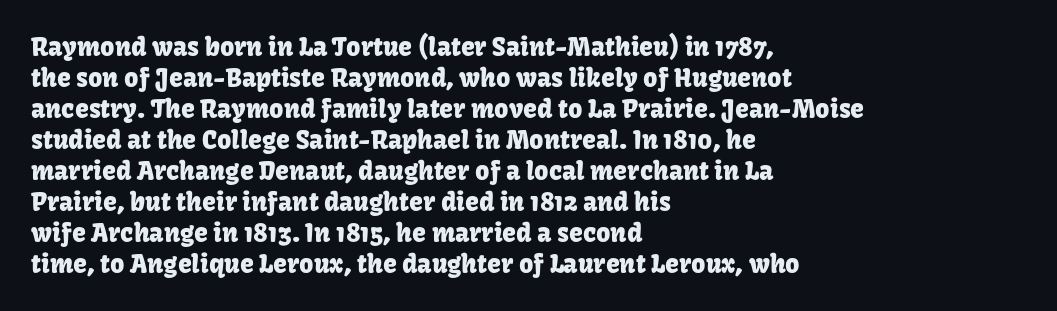
{"italic": "no", "underline": "no", "align": "left", "line_spacing_ratio": 1.24, "letter_spacing": "normal", "letter_spacing_em": 0.0, "glyph_px": 25}
